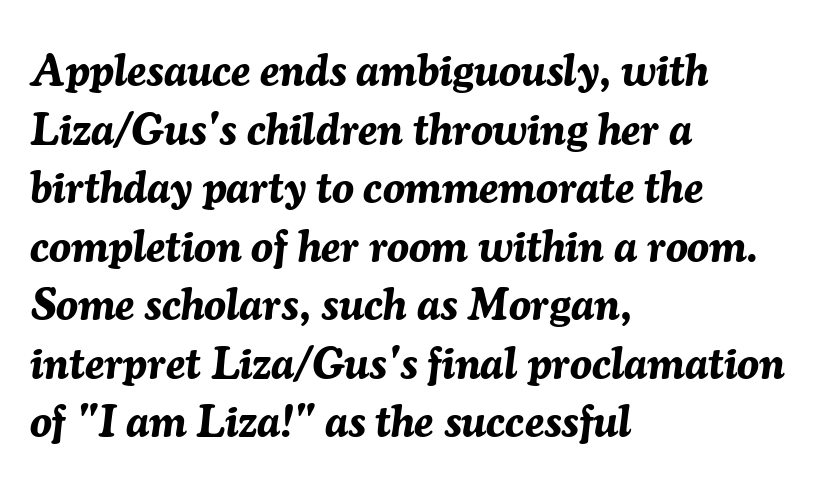
{"italic": "yes", "lean": "right", "slant_degrees": 7, "bold": "yes", "weight": "bold", "width": "normal", "stroke_contrast": "medium", "x_height": "medium", "monospaced": "no", "underline": "no", "align": "left", "line_spacing": "normal", "line_spacing_ratio": 1.33, "letter_spacing": "normal", "letter_spacing_em": 0.0, "glyph_px": 44}
